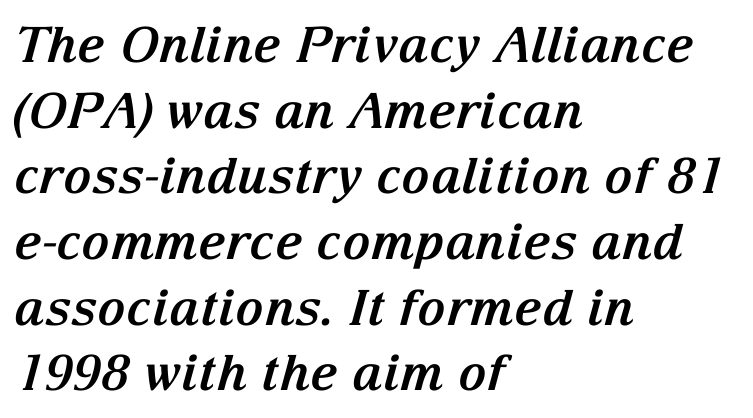
{"serif": "yes", "italic": "yes", "lean": "right", "slant_degrees": 15, "bold": "yes", "weight": "bold", "width": "normal", "stroke_contrast": "medium", "x_height": "medium", "monospaced": "no", "underline": "no", "align": "left", "line_spacing": "normal", "line_spacing_ratio": 1.34, "letter_spacing": "normal", "letter_spacing_em": 0.0, "glyph_px": 49}
